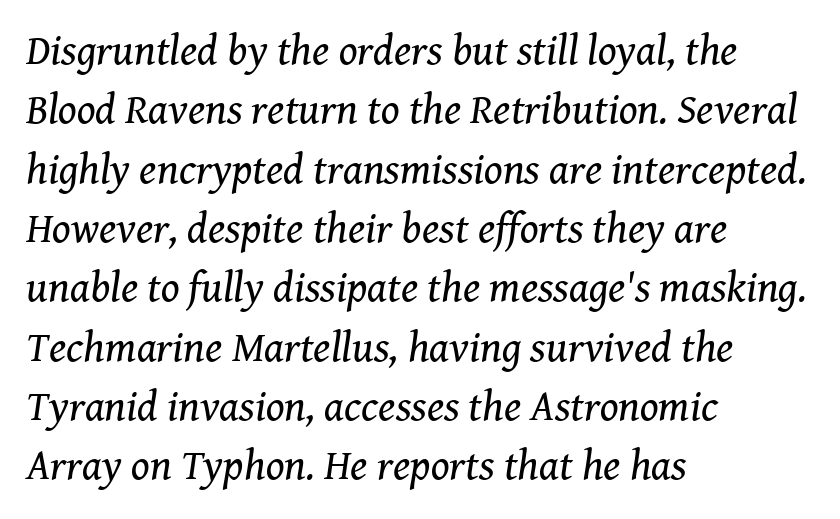
The image shows 43 px regular-weight serif type, italic (leaning right); set left-aligned, normal line spacing (1.38x), normal letter spacing, not underlined; medium stroke contrast and a medium x-height.
